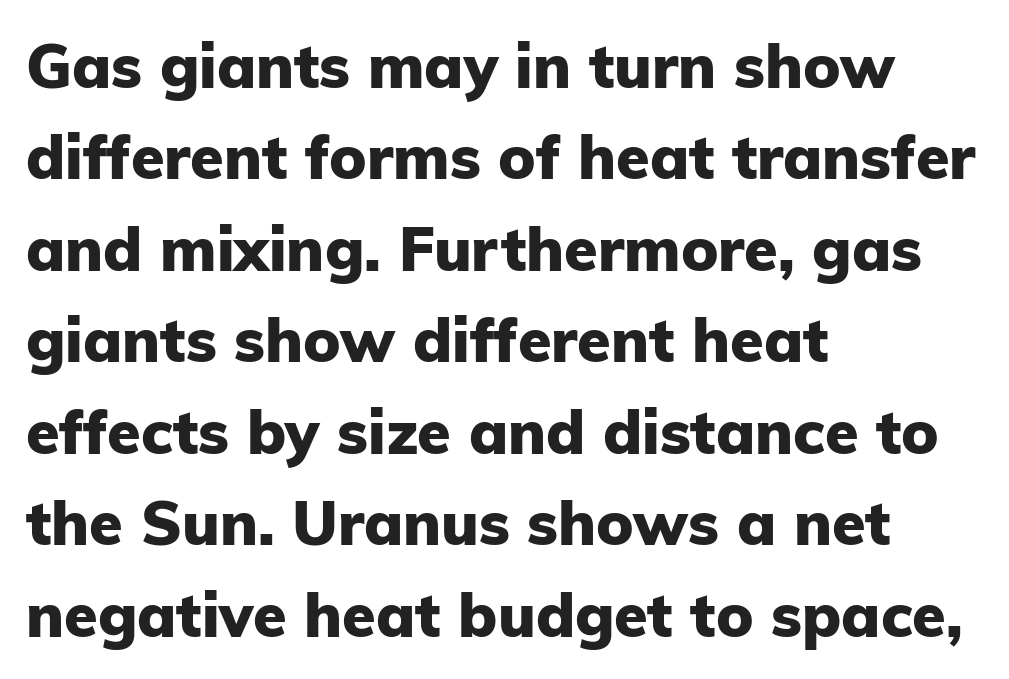
The face used here is proportionally spaced, like ordinary book or web type. Summary of vertical rhythm: regular, with standard interline spacing. The tracking reads as untouched default to a designer's eye. The space beneath each line is pristine and unruled. Pretty heavy lettering here — definitely bold. Every row of glyphs begins at an identical x-position on the left.
